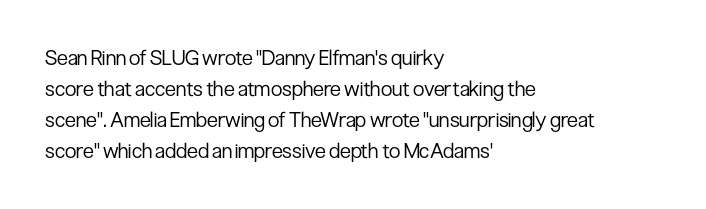
Q: Is the text bold? A: No.
Q: Is the text italic (slanted)? A: No, it is upright.
Q: Is the text underlined? A: No.
Q: How is the paragraph aligned? A: Left-aligned.
Q: Is the spacing between letters normal or unusually wide? A: Normal.
Q: Is the spacing between lines tight, normal or loose? A: Normal.
